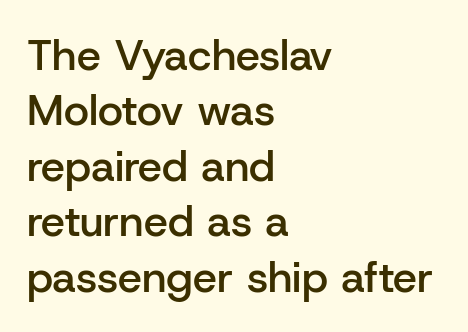
{"serif": "no", "italic": "no", "bold": "semi", "weight": "semibold", "width": "normal", "stroke_contrast": "low", "x_height": "medium", "monospaced": "no", "underline": "no", "align": "left", "line_spacing": "normal", "line_spacing_ratio": 1.29, "letter_spacing": "normal", "letter_spacing_em": 0.0, "glyph_px": 43}
